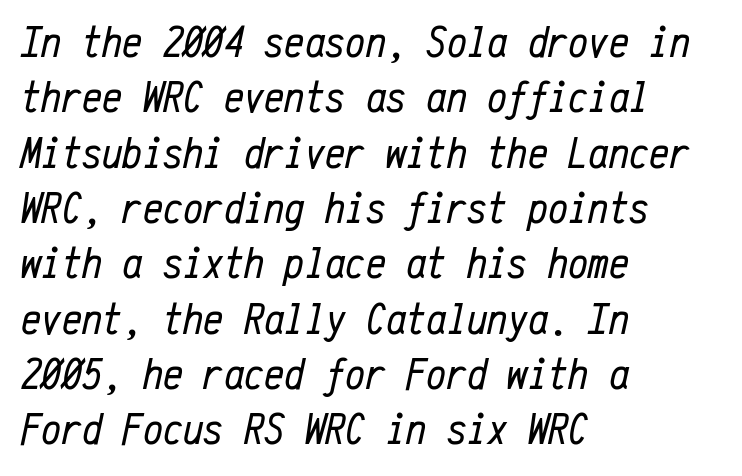
Ink coverage per letter is moderate at most. The tracking reads as untouched default to a designer's eye. Is this a fixed-width face? Yes — each glyph sits in an identical cell. Check under the words: just untouched page. Teacher's note: observe the even left margin — that is flush-left alignment. Style check: oblique.
